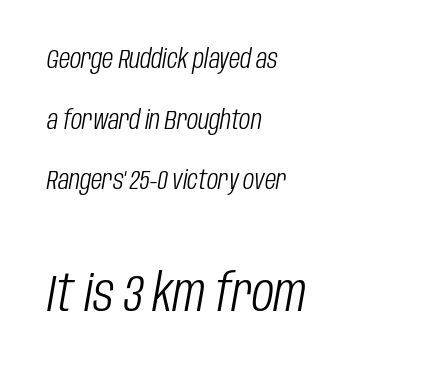
Q: Is the text bold? A: No.
Q: Is the text italic (slanted)? A: Yes, it leans right by about 10 degrees.
Q: Is the text underlined? A: No.
Q: How is the paragraph aligned? A: Left-aligned.
Q: Is the spacing between letters normal or unusually wide? A: Normal.
Q: Is the spacing between lines tight, normal or loose? A: Loose.
Q: Which block of text is set in a larger size, the first (top) or the second (bottom)? A: The second (bottom) one.
Q: Width (condensed, normal, or wide)? A: Condensed.
Q: Stroke contrast? A: Low.
Q: x-height? A: Large.
Q: Monospaced? A: No.
